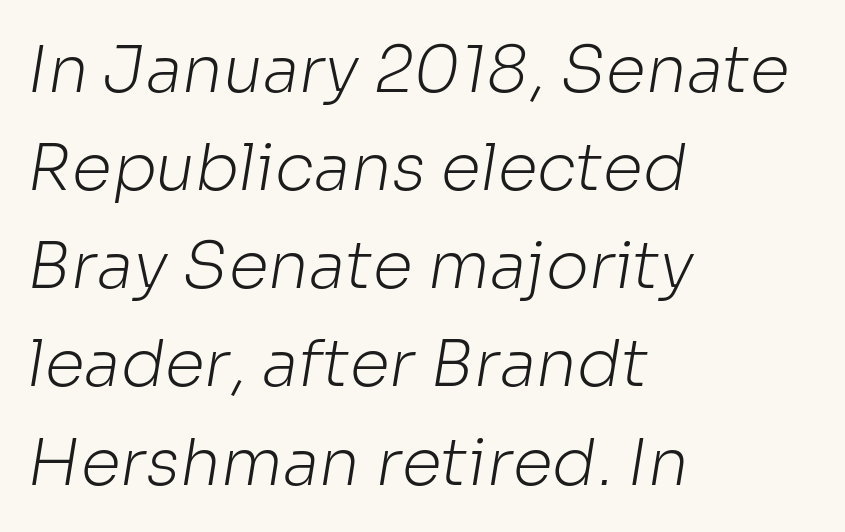
{"serif": "no", "bold": "no", "weight": "light", "width": "normal", "stroke_contrast": "low", "x_height": "medium", "monospaced": "no", "underline": "no", "align": "left", "line_spacing": "normal", "line_spacing_ratio": 1.51, "letter_spacing": "normal", "letter_spacing_em": 0.0, "glyph_px": 65}
